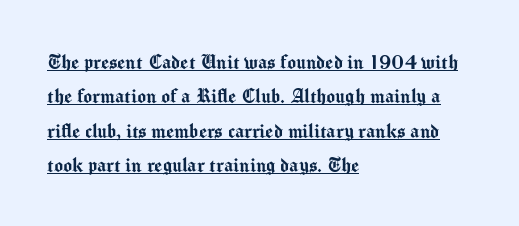
{"italic": "no", "underline": "yes", "align": "left", "line_spacing": "normal", "line_spacing_ratio": 1.49, "letter_spacing": "normal", "letter_spacing_em": 0.0, "glyph_px": 23}
